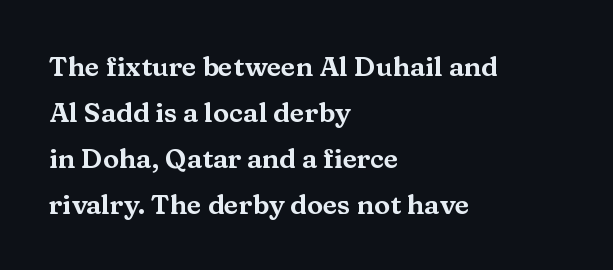
Does the lettering tilt? It doesn't — this is upright. Layout note: lines flush left. The letters sit at their default tracking, neither squeezed nor spread. What's the leading like? Ordinary, nothing unusual.
